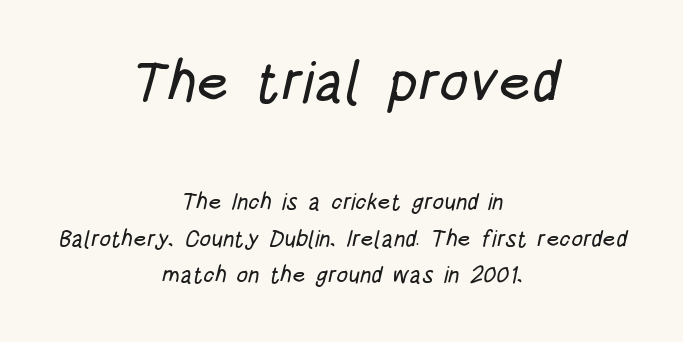
Q: Is the typeface a serif or a sans-serif typeface? A: Sans-serif.
Q: Is the text underlined? A: No.
Q: How is the paragraph aligned? A: Centered.
Q: Is the spacing between letters normal or unusually wide? A: Normal.
Q: Is the spacing between lines tight, normal or loose? A: Normal.
Q: Which block of text is set in a larger size, the first (top) or the second (bottom)? A: The first (top) one.
Q: Width (condensed, normal, or wide)? A: Condensed.
Q: Stroke contrast? A: Low.
Q: x-height? A: Large.
Q: Monospaced? A: No.
